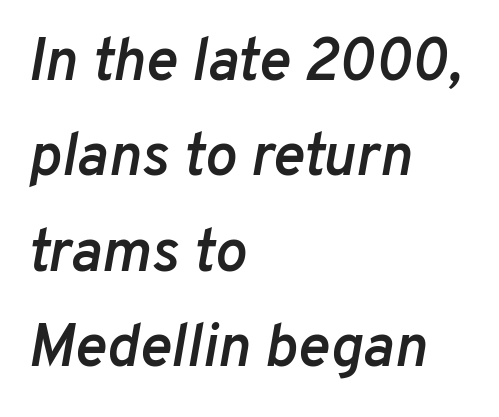
{"italic": "yes", "lean": "right", "slant_degrees": 10, "bold": "semi", "weight": "semibold", "width": "normal", "stroke_contrast": "low", "x_height": "medium", "monospaced": "no", "underline": "no", "align": "left", "line_spacing": "normal", "line_spacing_ratio": 1.59, "letter_spacing": "normal", "letter_spacing_em": 0.0, "glyph_px": 60}
